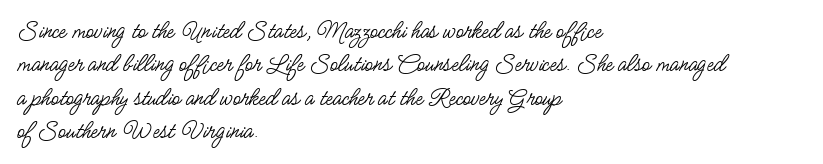
Q: Is the text bold? A: No.
Q: Is the text italic (slanted)? A: Yes.
Q: Is the text underlined? A: No.
Q: How is the paragraph aligned? A: Left-aligned.
Q: Is the spacing between letters normal or unusually wide? A: Normal.
Q: Is the spacing between lines tight, normal or loose? A: Normal.
